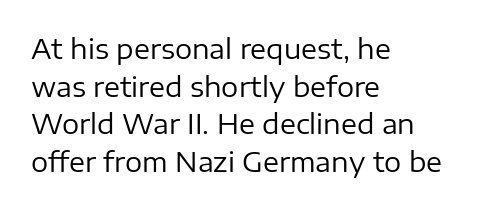
Q: Is the text bold? A: No.
Q: Is the text italic (slanted)? A: No, it is upright.
Q: Is the text underlined? A: No.
Q: How is the paragraph aligned? A: Left-aligned.
Q: Is the spacing between letters normal or unusually wide? A: Normal.
Q: Is the spacing between lines tight, normal or loose? A: Normal.
